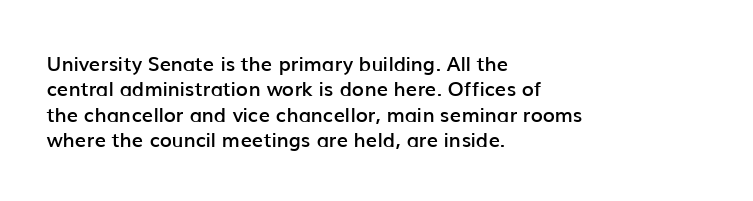
{"italic": "no", "bold": "semi", "underline": "no", "align": "left", "line_spacing": "normal", "line_spacing_ratio": 1.27, "letter_spacing": "normal", "letter_spacing_em": 0.0, "glyph_px": 20}
